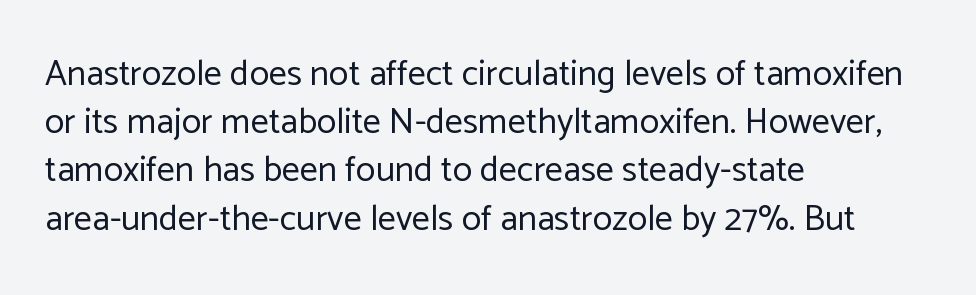
{"serif": "no", "italic": "no", "bold": "no", "weight": "regular", "width": "normal", "stroke_contrast": "low", "x_height": "medium", "monospaced": "no", "underline": "no", "align": "left", "line_spacing": "normal", "line_spacing_ratio": 1.34, "letter_spacing": "normal", "letter_spacing_em": 0.0, "glyph_px": 36}
